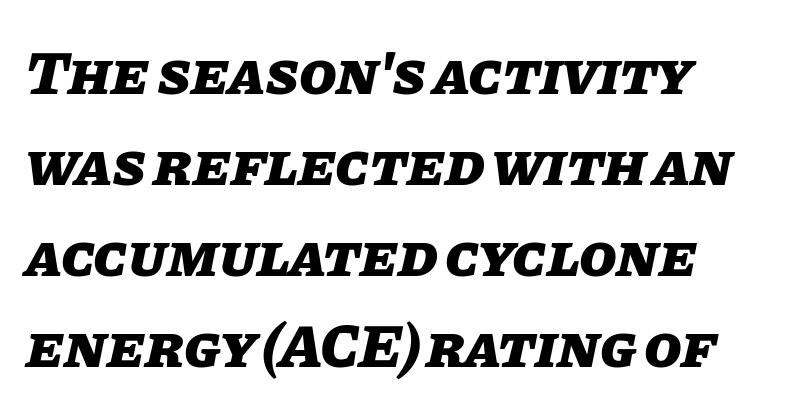
Rule under the text: the space is simply empty. No extra tracking has been applied to these lines. The characters look thick and weighty, a clear bold. An italicized treatment has been applied to the whole sample. A typesetter would call this leading conventional body-copy spacing.
